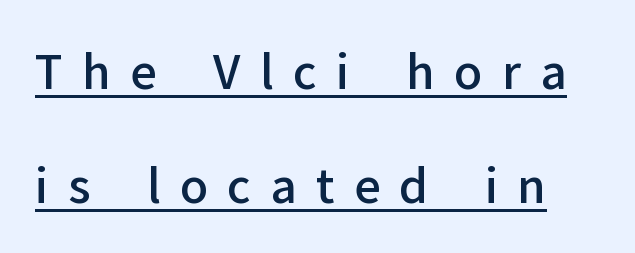
Firm but not heavy-handed strokes: this text is semibold. Looks like regular typesetting: each glyph gets only the width it needs. Tall strokes in this sample are plumb rather than angled. These characters rest on top of a visible drawn line. The letters carry no serifs — their stems end cleanly without finishing strokes. Each word looks stretched out because of the extra space between its letters.
